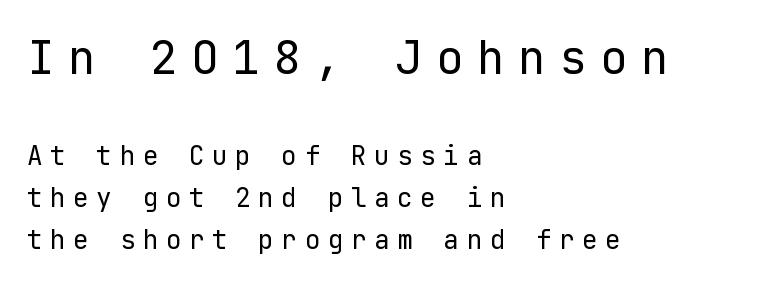
Plain, unruled lines of type. Reading top to bottom, the characters get smaller at the block break. The characters are drawn with everyday or finer stroke widths. Summary of vertical rhythm: regular, with standard interline spacing. The tracking reads as deliberately expanded to a designer's eye. Reading down the block, your eye returns to a fixed left position each line.
